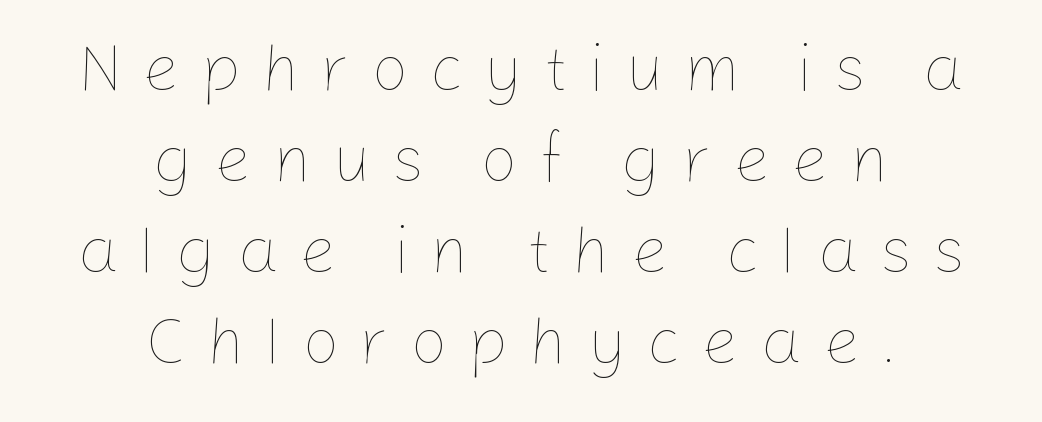
Q: Is the text bold? A: No.
Q: Is the text italic (slanted)? A: No, it is upright.
Q: Is the text underlined? A: No.
Q: How is the paragraph aligned? A: Centered.
Q: Is the spacing between letters normal or unusually wide? A: Unusually wide.
Q: Is the spacing between lines tight, normal or loose? A: Normal.
Q: Width (condensed, normal, or wide)? A: Normal.
Q: Stroke contrast? A: Low.
Q: x-height? A: Medium.
Q: Monospaced? A: No.
